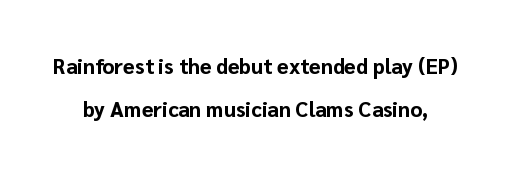
{"italic": "no", "bold": "yes", "underline": "no", "line_spacing": "loose", "line_spacing_ratio": 2.05, "letter_spacing": "normal", "letter_spacing_em": 0.0, "glyph_px": 21}
